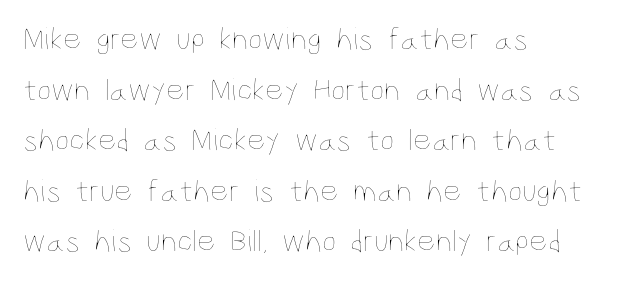
Vertical stems look standard width or narrower in stroke. A roman cut, with each character standing at attention. This sample has the flowing, uneven cadence of proportional lettering. Compared with a centered layout, this one pins lines to the left instead. Descender tails drop into unmarked territory. Does extra space separate the letters? No, they use regular spacing.
